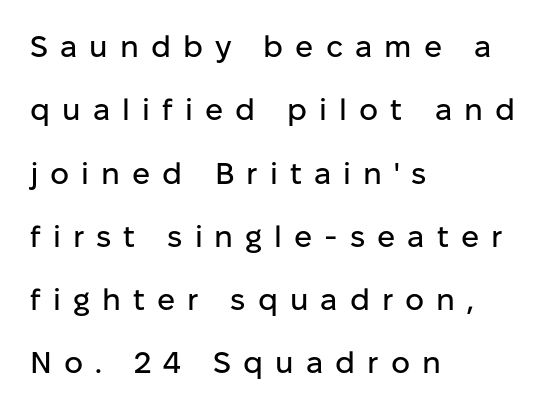
{"serif": "no", "italic": "no", "width": "normal", "stroke_contrast": "low", "x_height": "medium", "monospaced": "no", "underline": "no", "align": "left", "line_spacing": "loose", "line_spacing_ratio": 2.11, "letter_spacing": "wide", "letter_spacing_em": 0.4, "glyph_px": 30}
